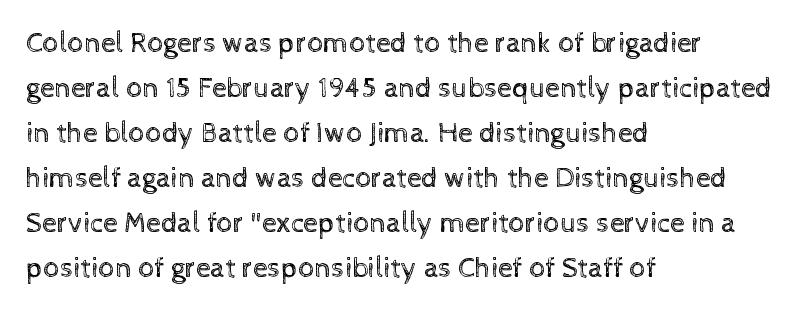
{"italic": "no", "bold": "no", "weight": "regular", "width": "normal", "x_height": "medium", "monospaced": "no", "underline": "no", "align": "left", "line_spacing": "normal", "line_spacing_ratio": 1.55, "letter_spacing": "normal", "letter_spacing_em": 0.0, "glyph_px": 29}
